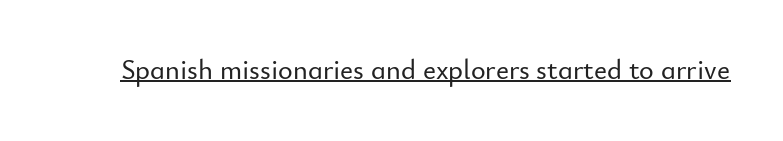
The image shows 28 px sans-serif type, upright; set normal letter spacing, underlined; low stroke contrast and a small x-height.
